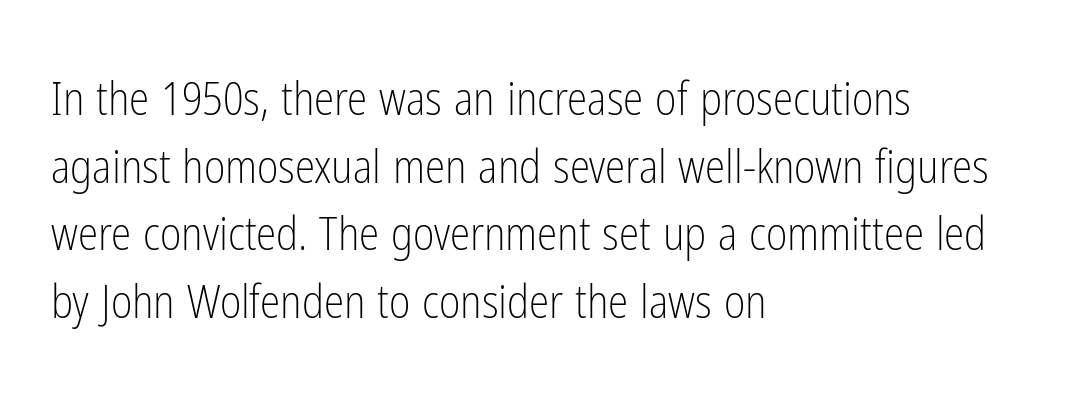
{"serif": "no", "italic": "no", "bold": "no", "weight": "light", "width": "condensed", "stroke_contrast": "low", "x_height": "medium", "monospaced": "no", "underline": "no", "align": "left", "line_spacing": "normal", "line_spacing_ratio": 1.47, "letter_spacing": "normal", "letter_spacing_em": 0.0, "glyph_px": 46}
